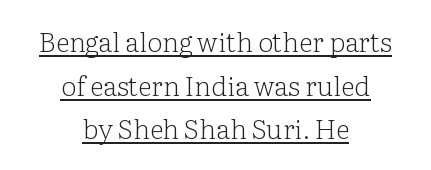
{"italic": "no", "bold": "no", "underline": "yes", "align": "center", "line_spacing": "normal", "line_spacing_ratio": 1.62, "letter_spacing": "normal", "letter_spacing_em": 0.0, "glyph_px": 27}
